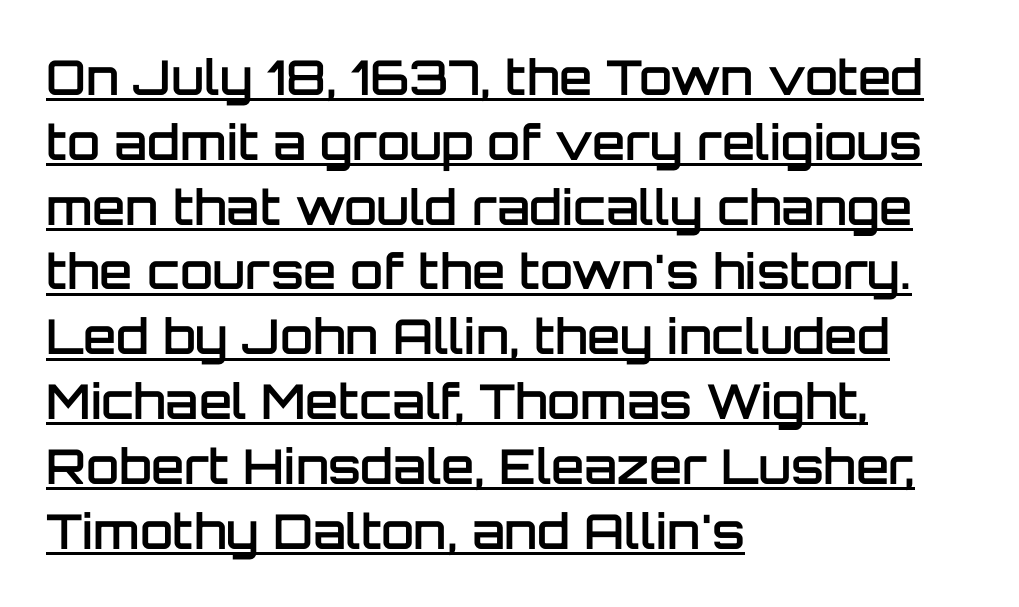
Q: Is the text bold? A: Semi-bold.
Q: Is the text italic (slanted)? A: No, it is upright.
Q: Is the typeface a serif or a sans-serif typeface? A: Sans-serif.
Q: Is the text underlined? A: Yes.
Q: How is the paragraph aligned? A: Left-aligned.
Q: Is the spacing between letters normal or unusually wide? A: Normal.
Q: Is the spacing between lines tight, normal or loose? A: Normal.
Q: Width (condensed, normal, or wide)? A: Normal.
Q: Stroke contrast? A: Low.
Q: x-height? A: Large.
Q: Monospaced? A: No.
